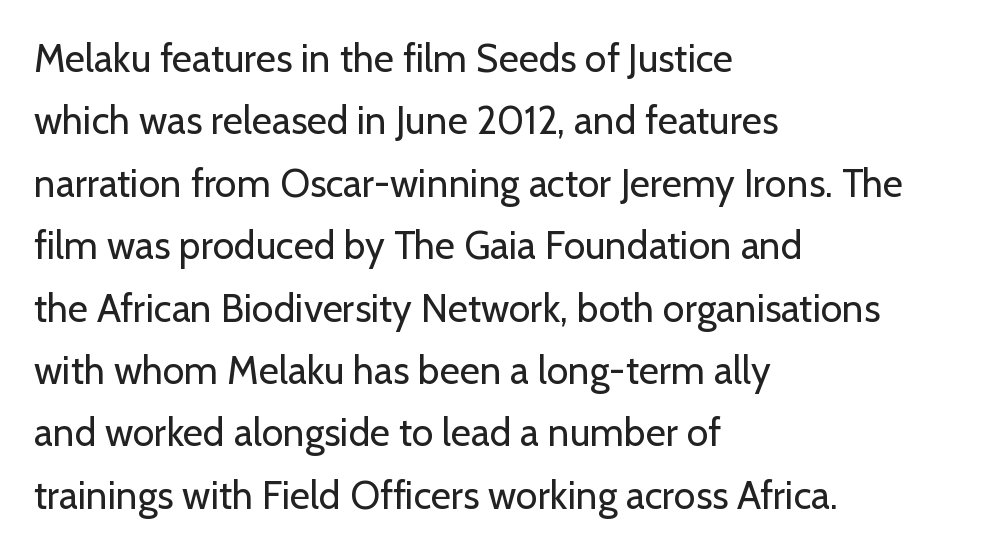
{"serif": "no", "italic": "no", "bold": "no", "weight": "regular", "width": "normal", "stroke_contrast": "low", "x_height": "medium", "monospaced": "no", "underline": "no", "align": "left", "line_spacing": "normal", "line_spacing_ratio": 1.6, "letter_spacing": "normal", "letter_spacing_em": 0.0, "glyph_px": 39}
